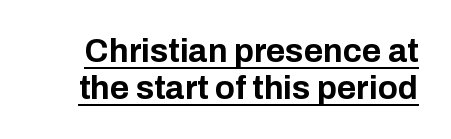
{"serif": "no", "italic": "no", "bold": "yes", "weight": "bold", "width": "normal", "stroke_contrast": "low", "x_height": "medium", "monospaced": "no", "underline": "yes", "line_spacing": "tight", "line_spacing_ratio": 1.12, "letter_spacing": "normal", "letter_spacing_em": 0.0, "glyph_px": 33}
